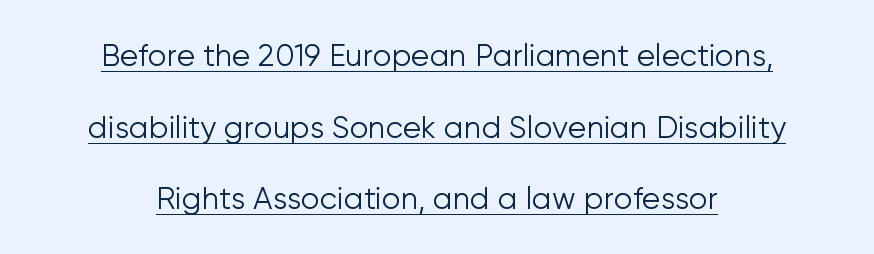
{"serif": "no", "italic": "no", "bold": "no", "weight": "light", "width": "normal", "stroke_contrast": "low", "x_height": "medium", "monospaced": "no", "underline": "yes", "align": "center", "line_spacing": "loose", "line_spacing_ratio": 2.39, "letter_spacing": "normal", "letter_spacing_em": 0.0, "glyph_px": 30}
